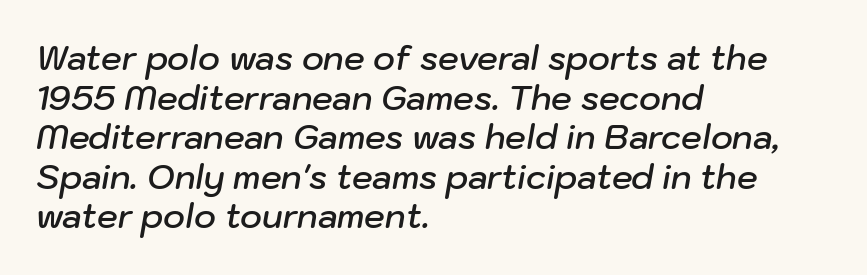
The image shows 33 px semibold type, italic (leaning right); set left-aligned, line spacing 1.2x, normal letter spacing, not underlined; low stroke contrast and a medium x-height.
